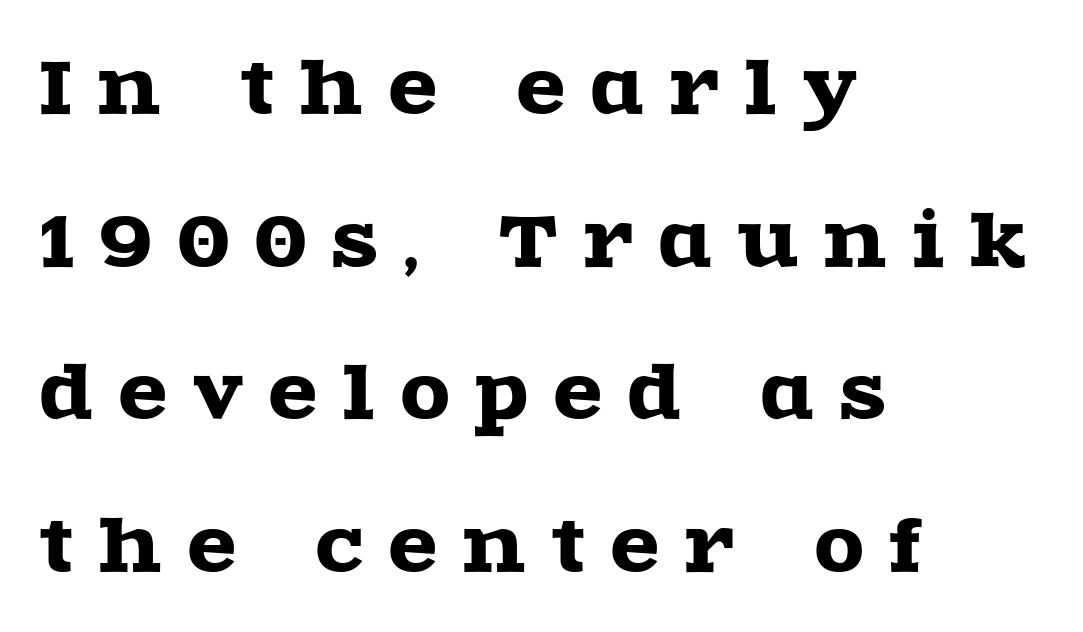
The image shows 71 px wide serif type, upright; set left-aligned, loose line spacing (2.15x), unusually wide letter spacing (+0.37 em), not underlined; a large x-height.
